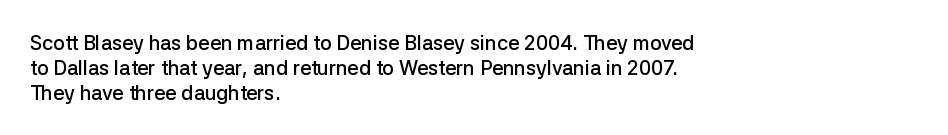
The image shows 20 px text type, upright; set left-aligned, normal line spacing (1.25x), normal letter spacing, not underlined.
